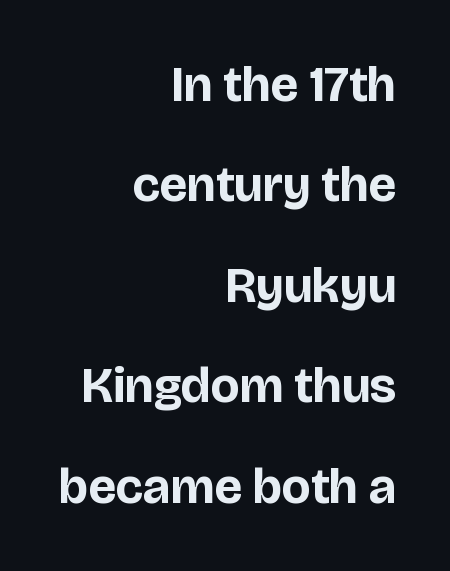
You can tell it's not italic because the verticals are truly vertical. These lines keep a tight, regular rhythm from letter to letter. Do the characters align in a grid? No, the font is proportional. Typeset ragged left — the right edge is the straight one. Widely set lines give the paragraph a tall, airy silhouette. Typographically, this falls in the sans-serif category.
